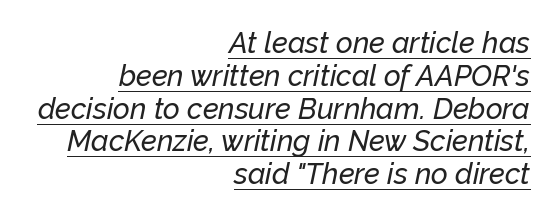
Q: Is the text italic (slanted)? A: Yes, it leans right by about 12 degrees.
Q: Is the text underlined? A: Yes.
Q: How is the paragraph aligned? A: Right-aligned.
Q: Is the spacing between letters normal or unusually wide? A: Normal.
Q: Is the spacing between lines tight, normal or loose? A: Tight.
Q: Width (condensed, normal, or wide)? A: Normal.
Q: Stroke contrast? A: Low.
Q: x-height? A: Medium.
Q: Monospaced? A: No.
